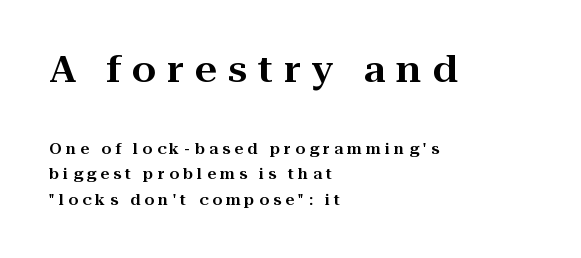
This sample uses an upright cut, with every glyph sitting square on the baseline. Note: larger setting up top, smaller setting below. Typographically, this falls in the serif category. Typeset ragged right — the left edge is the straight one. Lines of text with bare space underneath.
